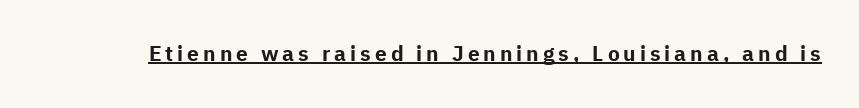
{"italic": "no", "bold": "yes", "underline": "yes", "glyph_px": 21}
